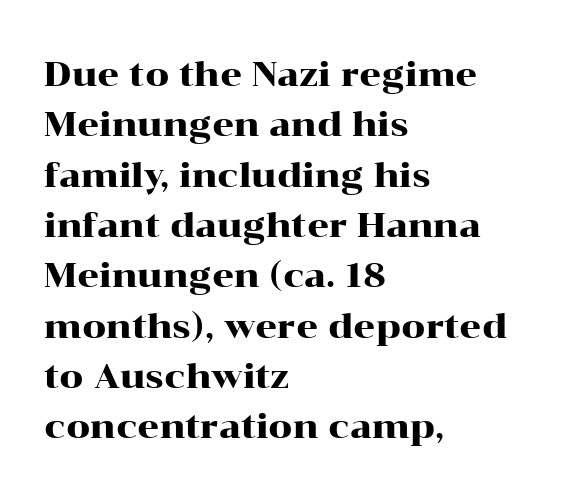
{"serif": "yes", "italic": "no", "width": "wide", "stroke_contrast": "high", "x_height": "medium", "monospaced": "no", "underline": "no", "align": "left", "line_spacing": "normal", "line_spacing_ratio": 1.48, "letter_spacing": "normal", "letter_spacing_em": 0.0, "glyph_px": 34}
